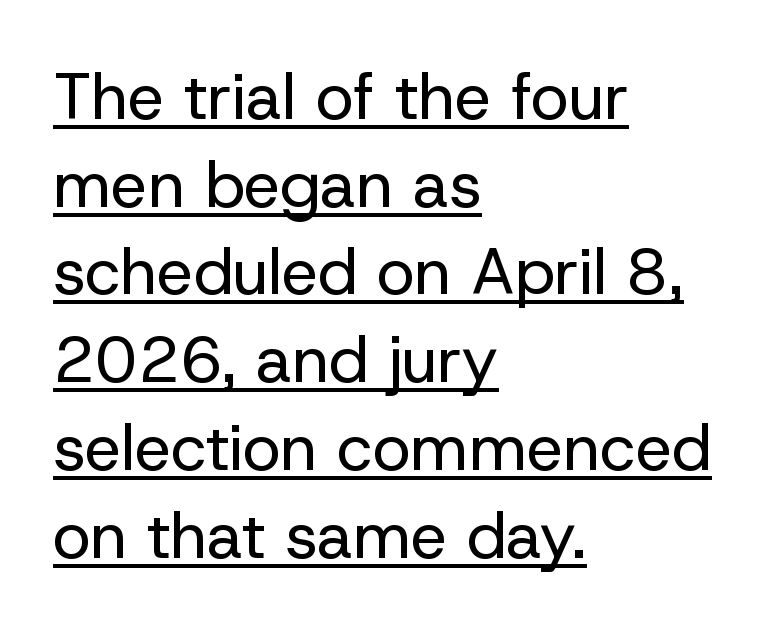
The image shows 65 px regular-weight sans-serif type, upright; set left-aligned, normal line spacing (1.35x), normal letter spacing, underlined; low stroke contrast and a medium x-height.
